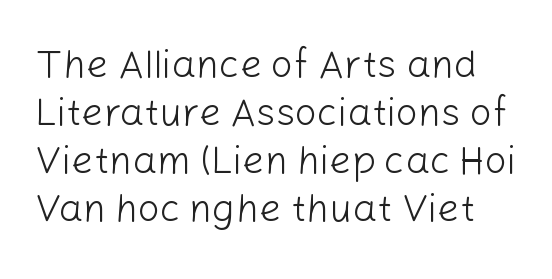
Q: Is the text bold? A: No.
Q: Is the text italic (slanted)? A: No, it is upright.
Q: Is the typeface a serif or a sans-serif typeface? A: Sans-serif.
Q: Is the text underlined? A: No.
Q: Is the spacing between letters normal or unusually wide? A: Normal.
Q: Width (condensed, normal, or wide)? A: Normal.
Q: Stroke contrast? A: Low.
Q: x-height? A: Medium.
Q: Monospaced? A: No.
